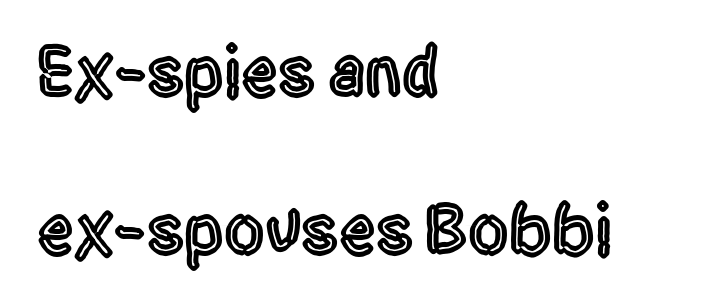
The image shows 72 px condensed sans-serif type, upright; set left-aligned, loose line spacing (2.2x), normal letter spacing, not underlined; a large x-height.
